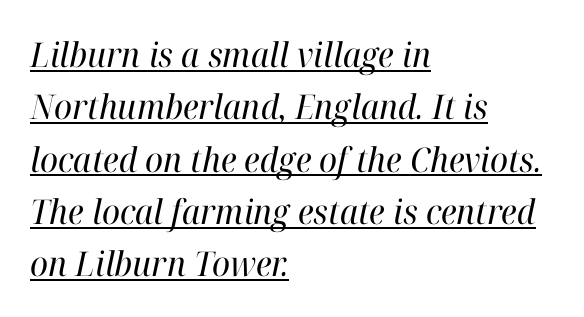
The image shows 34 px regular-weight serif type, italic (leaning right); set left-aligned, normal line spacing (1.54x), normal letter spacing, underlined; high stroke contrast and a medium x-height.
